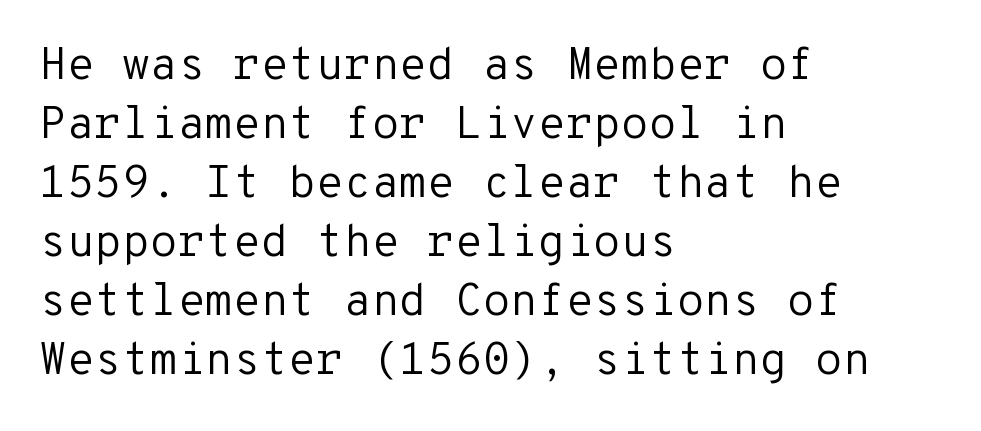
{"serif": "no", "italic": "no", "bold": "no", "weight": "regular", "width": "normal", "stroke_contrast": "low", "x_height": "medium", "monospaced": "yes", "underline": "no", "align": "left", "line_spacing": "normal", "line_spacing_ratio": 1.31, "letter_spacing": "normal", "letter_spacing_em": 0.0, "glyph_px": 45}
